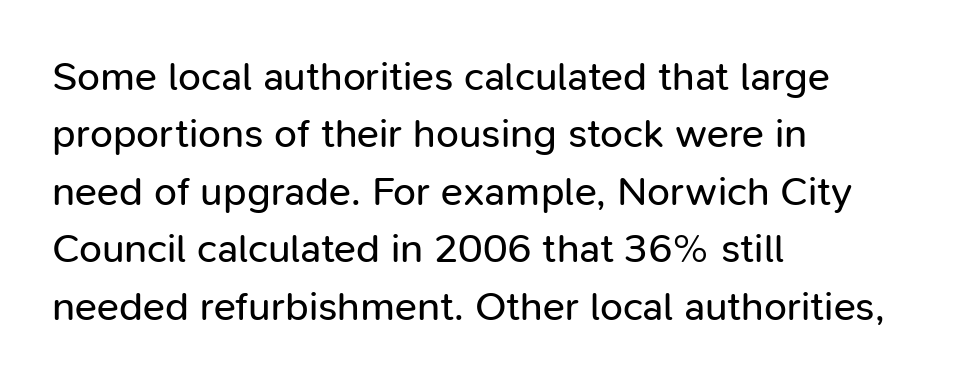
The image shows 41 px regular-weight sans-serif type, upright; set left-aligned, normal line spacing (1.4x), normal letter spacing, not underlined; low stroke contrast and a medium x-height.
